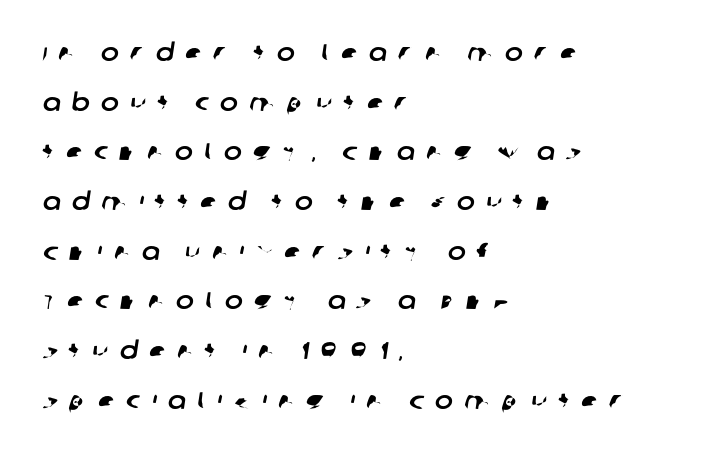
The passage shown stacks its lines with a broad gap. Words float on clear page, feet unadorned. Is the letter spacing exaggerated? Yes — the characters are pushed far apart. Casual observation: everything's shoved over to the left.
